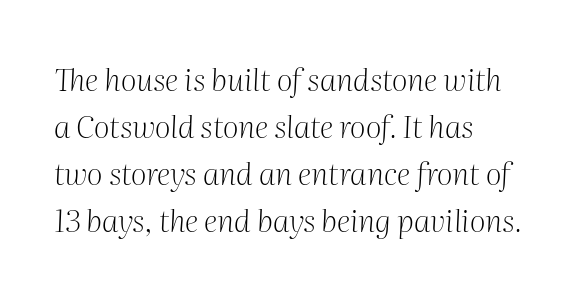
{"serif": "yes", "italic": "yes", "lean": "right", "slant_degrees": 2, "bold": "no", "weight": "light", "width": "normal", "stroke_contrast": "medium", "x_height": "medium", "monospaced": "no", "underline": "no", "align": "left", "line_spacing": "normal", "line_spacing_ratio": 1.52, "letter_spacing": "normal", "letter_spacing_em": 0.0, "glyph_px": 31}
